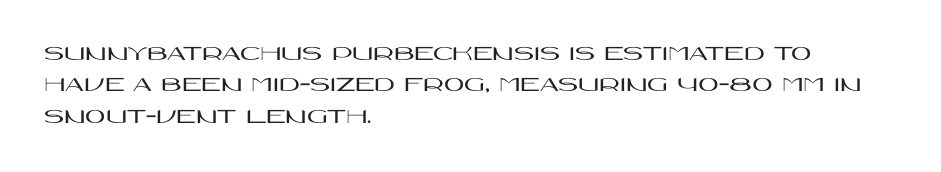
{"italic": "no", "underline": "no", "align": "left", "line_spacing": "normal", "line_spacing_ratio": 1.43, "letter_spacing": "normal", "letter_spacing_em": 0.0, "glyph_px": 22}
